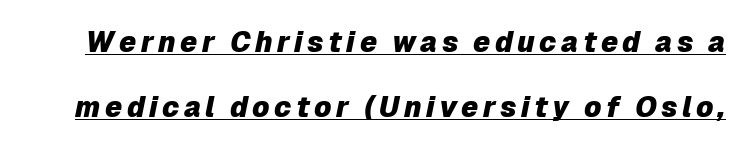
Is this a fixed-width face? No — the glyphs have proportional, varying widths. The designer dialed line spacing up above the default. This sample carries an underscore along the baseline area. Each glyph is drawn with heavy, bold strokes.
